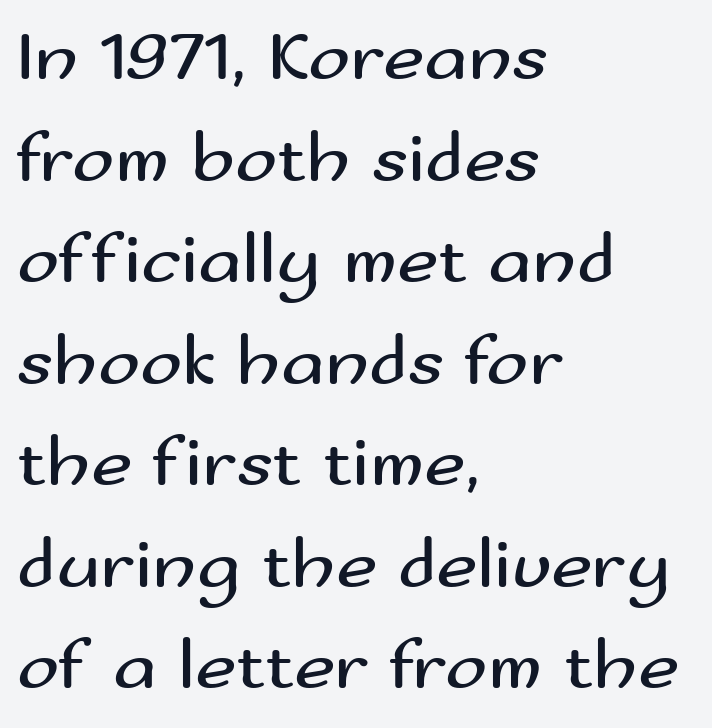
If you measured baseline to baseline, you'd find a middling distance. Posture: upright roman. The face used here is proportionally spaced, like ordinary book or web type. Grotesque or geometric, the face here clearly has no serifs. A classic flush-left, rag-right setting is used for this passage.
